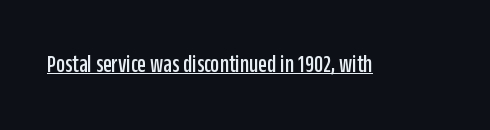
Q: Is the text italic (slanted)? A: No, it is upright.
Q: Is the text underlined? A: Yes.
Q: Is the spacing between letters normal or unusually wide? A: Normal.
